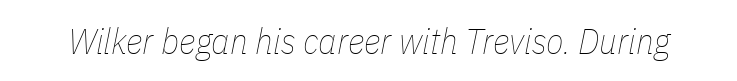
The image shows 36 px thin, condensed type, italic (leaning right); set normal letter spacing, not underlined; low stroke contrast and a medium x-height.
